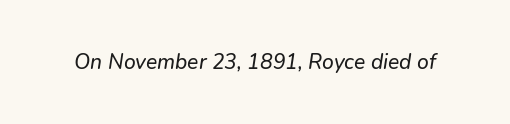
{"italic": "yes", "lean": "right", "slant_degrees": 9, "underline": "no", "letter_spacing": "normal", "letter_spacing_em": 0.0, "glyph_px": 21}
